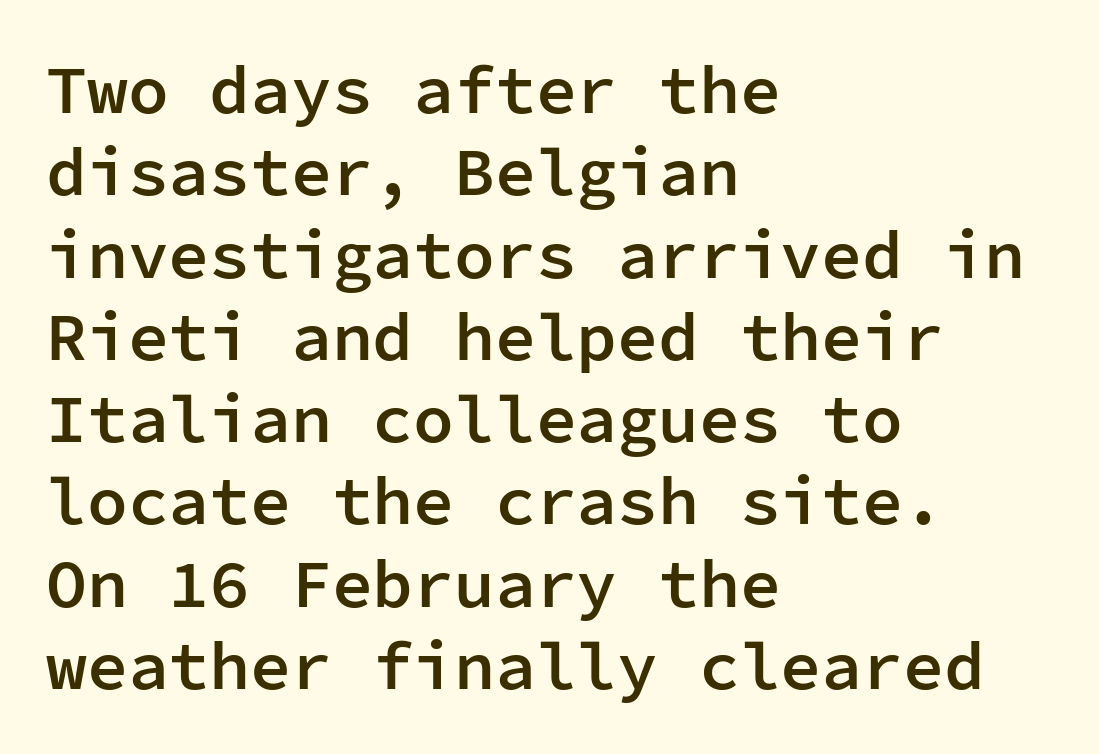
These lines are rendered in a fixed-pitch font. Honestly, the letter spacing is just normal — you wouldn't notice it. The lines in this sample share a left origin and differ only in where they stop. Beneath every word, the page is bare. Posture: vertical. On the weight axis this lands at semibold, roughly 600.
